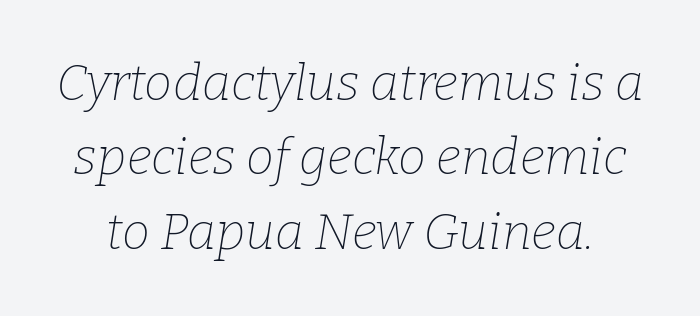
What stands out about the letter spacing? Nothing — it is the standard amount. Vertical spacing — default. The strokes carry an ordinary text weight at most. This sample uses a serif face. No word sits above an underline. The passage shown is typed in a proportional face where columns would drift.
